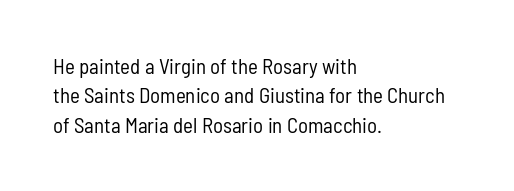
The image shows 21 px text type, upright; set left-aligned, normal line spacing (1.4x), normal letter spacing, not underlined.
